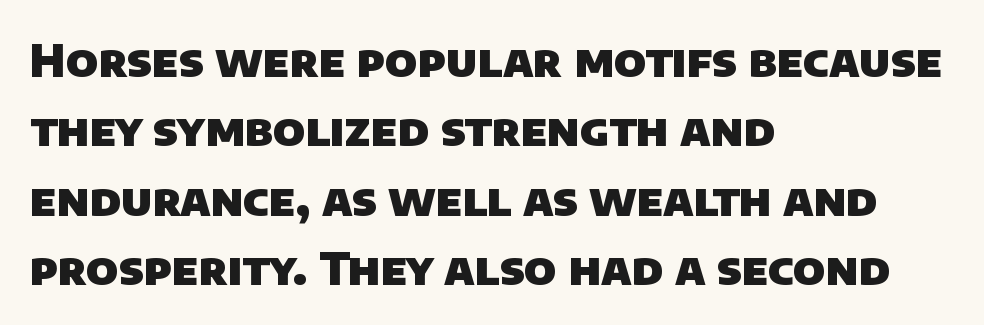
Line beginnings align vertically; line endings do not. Each row of text sits above clean, open space. This sample has the flowing, uneven cadence of proportional lettering. Students, this is bold: see how much ink each stroke carries.
